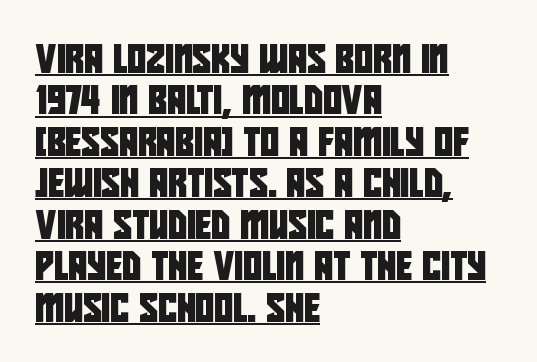
Caption: lettering with a line underneath. Does the type have serifs? No, each stem ends abruptly. The passage shown stacks its lines at a standard gap. Here the glyphs are tracked normally, forming tight word shapes. Think of a printed novel: that variable character pitch is what you see here. Each line starts at the same left margin while the right side varies.
